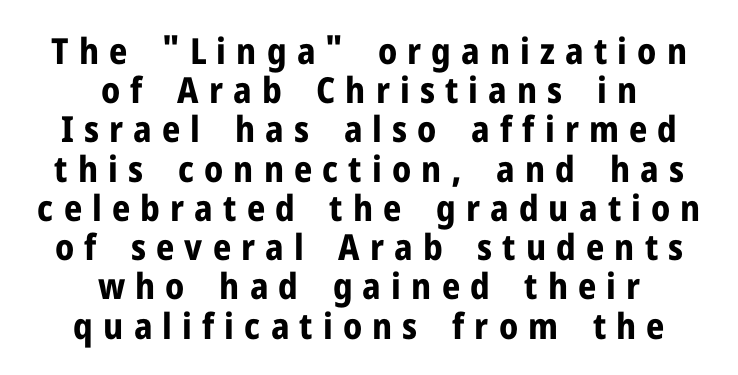
{"serif": "no", "italic": "no", "bold": "yes", "weight": "bold", "width": "normal", "stroke_contrast": "low", "x_height": "medium", "monospaced": "no", "underline": "no", "align": "center", "line_spacing": "tight", "line_spacing_ratio": 1.09, "letter_spacing": "wide", "letter_spacing_em": 0.28, "glyph_px": 36}
